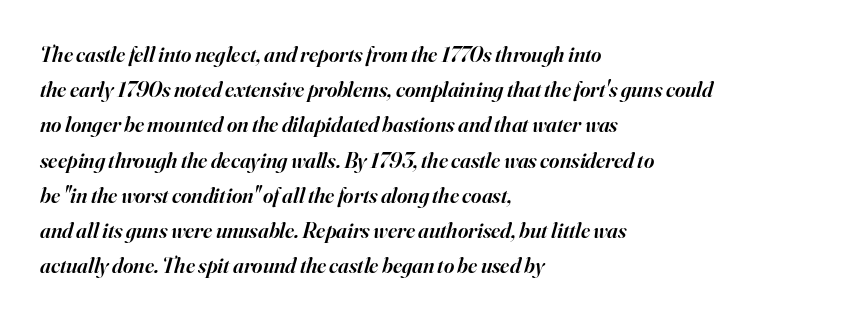
Q: Is the text bold? A: Semi-bold.
Q: Is the text italic (slanted)? A: Yes, it leans right by about 16 degrees.
Q: Is the text underlined? A: No.
Q: How is the paragraph aligned? A: Left-aligned.
Q: Is the spacing between letters normal or unusually wide? A: Normal.
Q: Is the spacing between lines tight, normal or loose? A: Normal.
